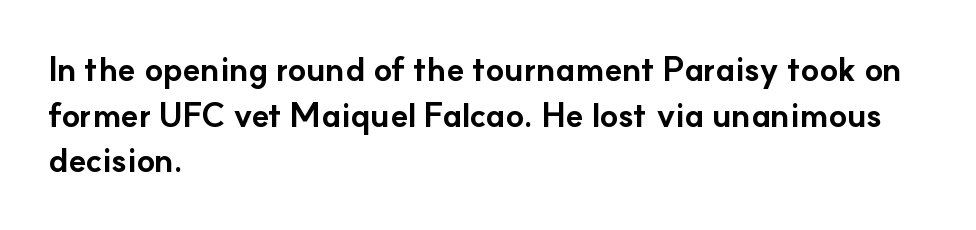
{"serif": "no", "italic": "no", "bold": "yes", "weight": "bold", "width": "normal", "stroke_contrast": "low", "x_height": "small", "monospaced": "no", "underline": "no", "align": "left", "line_spacing": "normal", "line_spacing_ratio": 1.38, "letter_spacing": "normal", "letter_spacing_em": 0.0, "glyph_px": 33}
